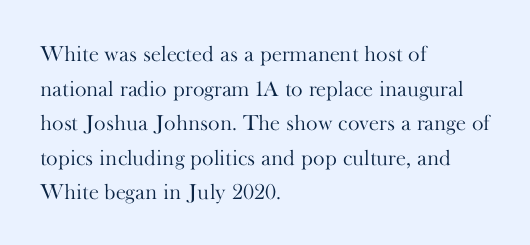
Q: Is the text bold? A: No.
Q: Is the text italic (slanted)? A: No, it is upright.
Q: Is the text underlined? A: No.
Q: How is the paragraph aligned? A: Left-aligned.
Q: Is the spacing between letters normal or unusually wide? A: Normal.
Q: Is the spacing between lines tight, normal or loose? A: Normal.
